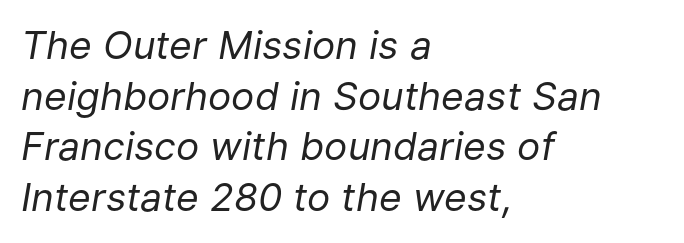
{"italic": "yes", "lean": "right", "slant_degrees": 9, "bold": "no", "weight": "regular", "width": "normal", "stroke_contrast": "low", "x_height": "medium", "monospaced": "no", "underline": "no", "align": "left", "line_spacing": "normal", "line_spacing_ratio": 1.3, "letter_spacing": "normal", "letter_spacing_em": 0.0, "glyph_px": 39}
